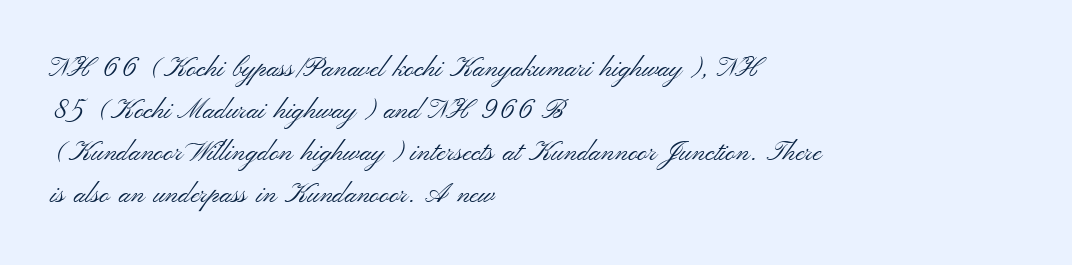
Anything drawn beneath the words? Only blank space. Each word holds together tightly as a unit, with standard inter-letter gaps. Each stroke keeps to a modest, everyday thickness or less. Normally led — the rows are evenly, conventionally spaced. In CSS terms this would be text-align: left.
